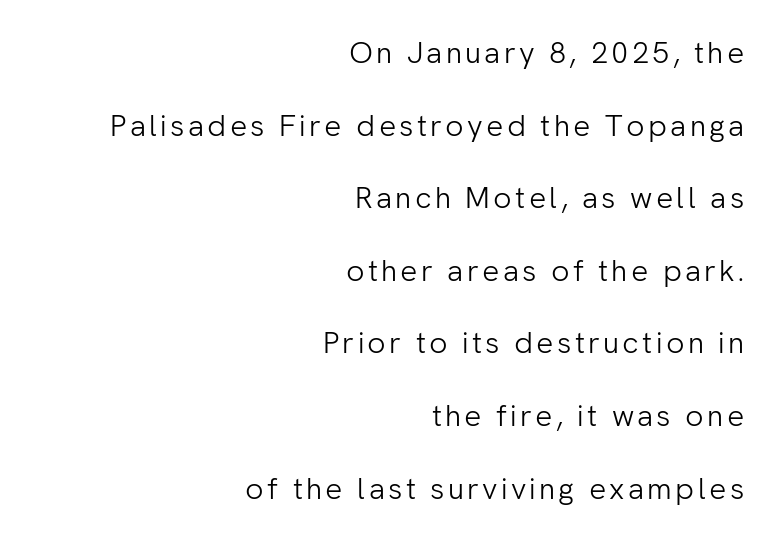
The image shows 30 px light sans-serif type, upright; set right-aligned, loose line spacing (2.42x), not underlined; low stroke contrast and a medium x-height.
